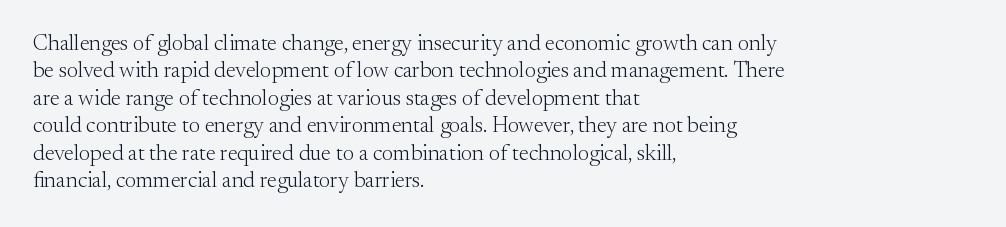
{"italic": "no", "bold": "no", "underline": "no", "align": "left", "line_spacing": "normal", "line_spacing_ratio": 1.25, "letter_spacing": "normal", "letter_spacing_em": 0.0, "glyph_px": 22}
